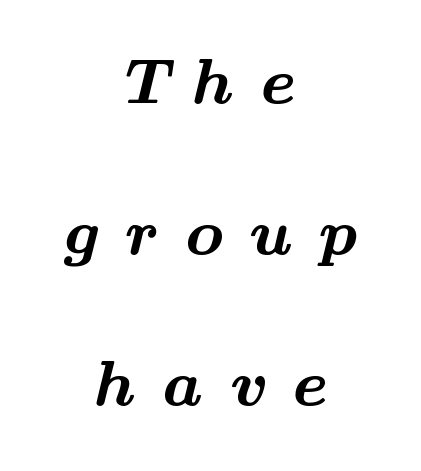
{"serif": "yes", "bold": "yes", "weight": "bold", "width": "wide", "stroke_contrast": "medium", "x_height": "small", "monospaced": "no", "underline": "no", "align": "center", "line_spacing": "loose", "line_spacing_ratio": 2.4, "letter_spacing": "wide", "letter_spacing_em": 0.43, "glyph_px": 63}
